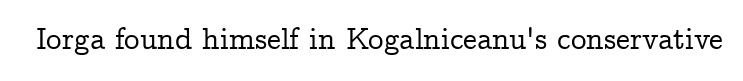
The image shows 31 px serif type, upright; set normal letter spacing, not underlined; low stroke contrast and a medium x-height.
